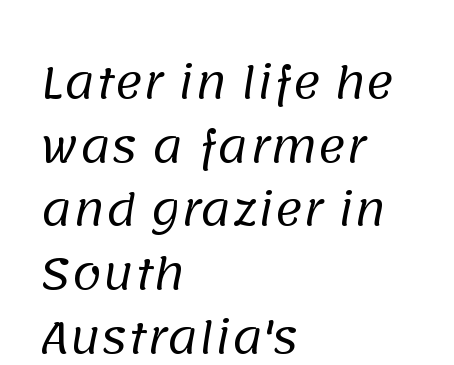
{"serif": "no", "bold": "no", "weight": "regular", "width": "normal", "stroke_contrast": "low", "x_height": "large", "monospaced": "no", "underline": "no", "align": "left", "line_spacing": "normal", "line_spacing_ratio": 1.48, "letter_spacing": "normal", "letter_spacing_em": 0.0, "glyph_px": 43}
